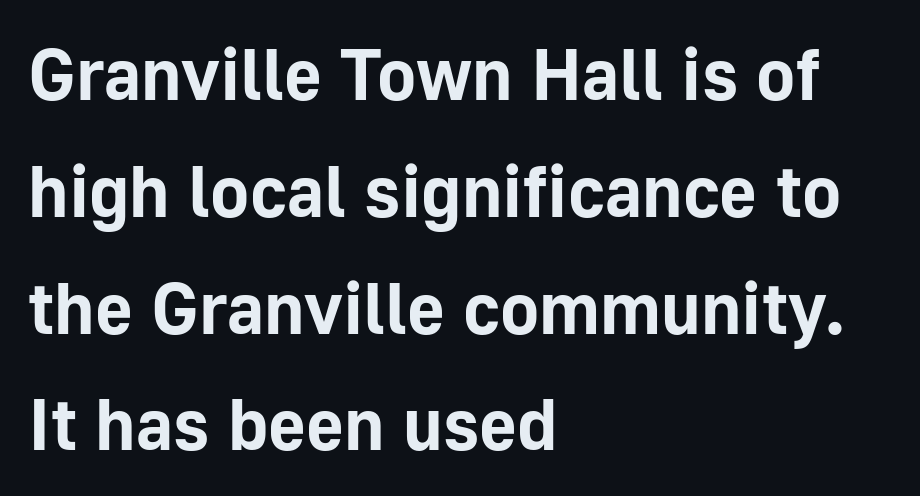
The image shows 73 px bold sans-serif type, upright; set left-aligned, normal line spacing (1.6x), normal letter spacing, not underlined; low stroke contrast and a medium x-height.
